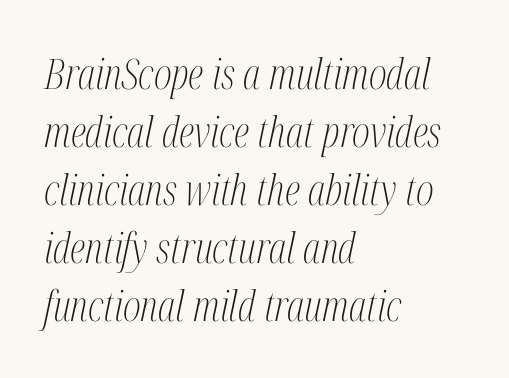
Q: Is the text bold? A: No.
Q: Is the text italic (slanted)? A: Yes, it leans right by about 12 degrees.
Q: Is the typeface a serif or a sans-serif typeface? A: Serif.
Q: Is the text underlined? A: No.
Q: How is the paragraph aligned? A: Left-aligned.
Q: Is the spacing between letters normal or unusually wide? A: Normal.
Q: Is the spacing between lines tight, normal or loose? A: Normal.
Q: Width (condensed, normal, or wide)? A: Condensed.
Q: Stroke contrast? A: Medium.
Q: x-height? A: Medium.
Q: Monospaced? A: No.
